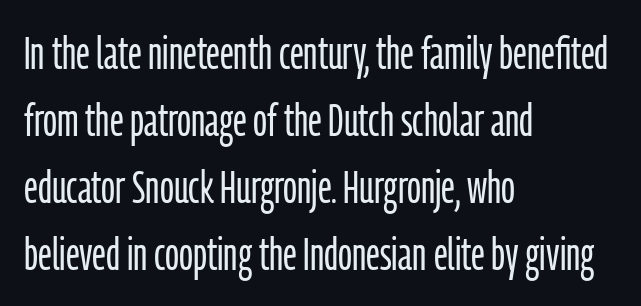
The image shows 46 px light, condensed sans-serif type, upright; set left-aligned, normal line spacing (1.46x), normal letter spacing, not underlined; low stroke contrast and a medium x-height.
